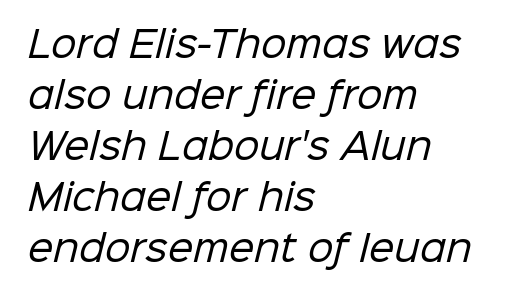
{"serif": "no", "bold": "no", "weight": "regular", "width": "normal", "stroke_contrast": "low", "x_height": "medium", "monospaced": "no", "underline": "no", "align": "left", "line_spacing": "normal", "line_spacing_ratio": 1.42, "letter_spacing": "normal", "letter_spacing_em": 0.0, "glyph_px": 36}
